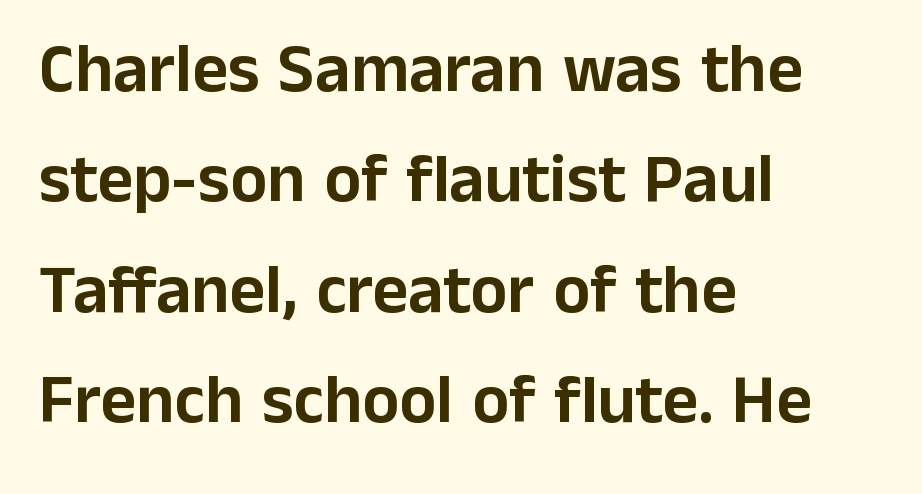
Q: Is the text italic (slanted)? A: No, it is upright.
Q: Is the typeface a serif or a sans-serif typeface? A: Sans-serif.
Q: Is the text underlined? A: No.
Q: How is the paragraph aligned? A: Left-aligned.
Q: Is the spacing between letters normal or unusually wide? A: Normal.
Q: Is the spacing between lines tight, normal or loose? A: Normal.
Q: Width (condensed, normal, or wide)? A: Normal.
Q: Stroke contrast? A: Low.
Q: x-height? A: Medium.
Q: Monospaced? A: No.
